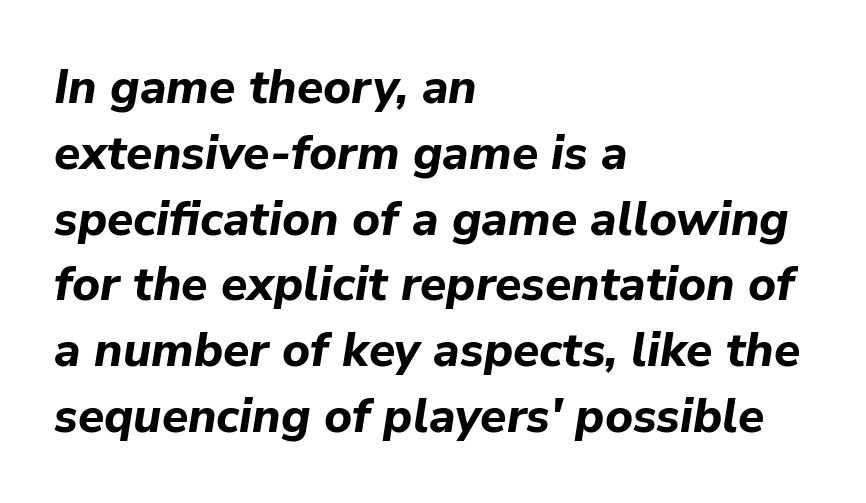
The image shows 48 px bold type, italic (leaning right); set left-aligned, normal line spacing (1.37x), normal letter spacing, not underlined; low stroke contrast and a medium x-height.
